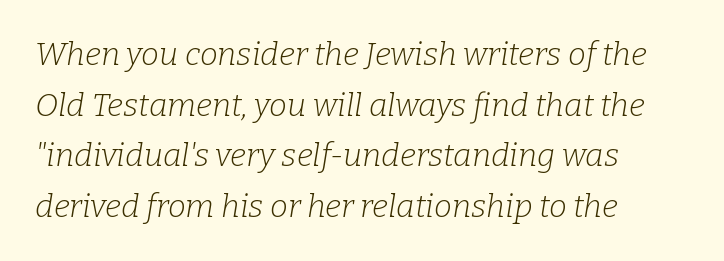
The image shows 32 px light serif type, italic (leaning right); set left-aligned, normal line spacing (1.58x), normal letter spacing, not underlined; low stroke contrast and a medium x-height.
